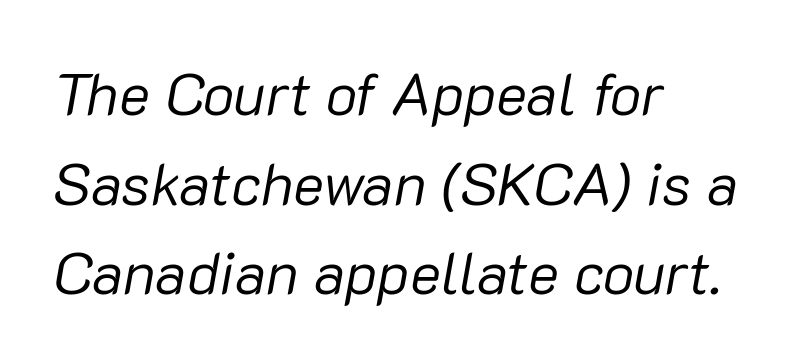
{"italic": "yes", "lean": "right", "slant_degrees": 10, "bold": "no", "weight": "regular", "width": "normal", "stroke_contrast": "low", "x_height": "medium", "monospaced": "no", "underline": "no", "align": "left", "line_spacing": "normal", "line_spacing_ratio": 1.52, "letter_spacing": "normal", "letter_spacing_em": 0.0, "glyph_px": 59}
